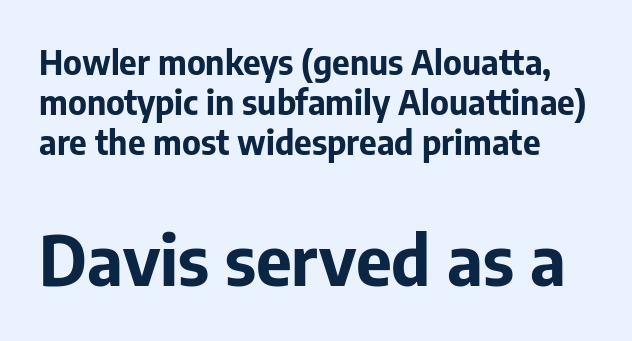
{"serif": "no", "italic": "no", "bold": "yes", "weight": "bold", "width": "normal", "stroke_contrast": "low", "x_height": "medium", "monospaced": "no", "underline": "no", "line_spacing_ratio": 1.17, "letter_spacing": "normal", "letter_spacing_em": 0.0, "larger_block": "second", "size_ratio": 2.03, "glyph_px": 69}
